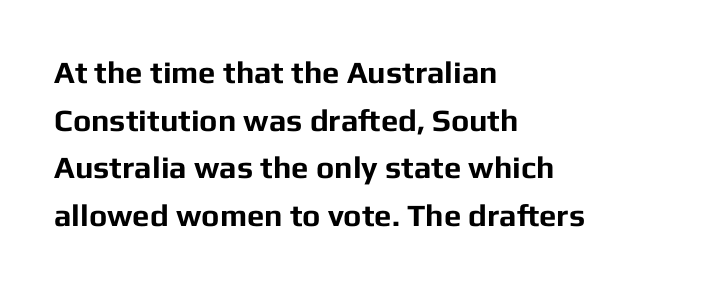
Q: Is the text bold? A: Yes.
Q: Is the text italic (slanted)? A: No, it is upright.
Q: Is the typeface a serif or a sans-serif typeface? A: Sans-serif.
Q: Is the text underlined? A: No.
Q: How is the paragraph aligned? A: Left-aligned.
Q: Is the spacing between letters normal or unusually wide? A: Normal.
Q: Is the spacing between lines tight, normal or loose? A: Normal.
Q: Width (condensed, normal, or wide)? A: Normal.
Q: Stroke contrast? A: Low.
Q: x-height? A: Medium.
Q: Monospaced? A: No.
